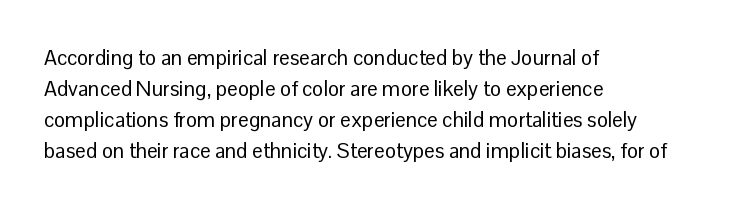
{"italic": "no", "bold": "no", "underline": "no", "align": "left", "line_spacing": "normal", "line_spacing_ratio": 1.47, "letter_spacing": "normal", "letter_spacing_em": 0.0, "glyph_px": 21}
